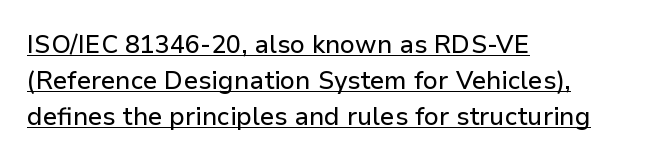
{"italic": "no", "underline": "yes", "align": "left", "line_spacing": "normal", "line_spacing_ratio": 1.44, "letter_spacing": "normal", "letter_spacing_em": 0.0, "glyph_px": 25}
